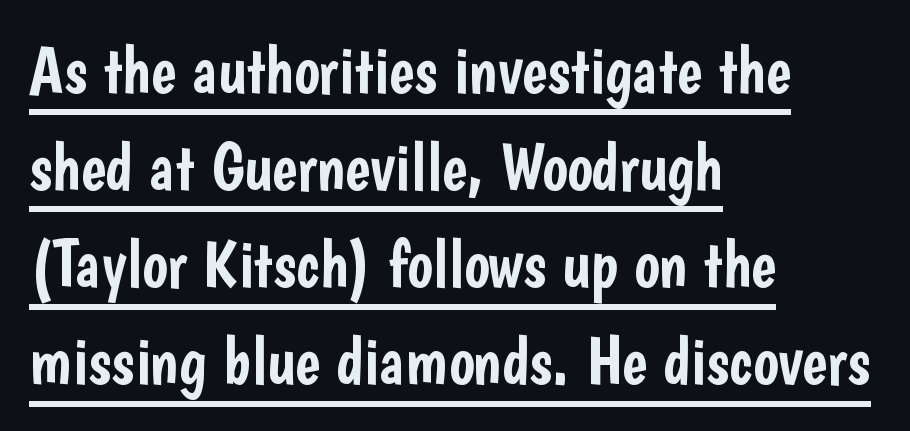
The image shows 67 px condensed sans-serif type, upright; set left-aligned, normal line spacing (1.45x), normal letter spacing, underlined; low stroke contrast and a medium x-height.
